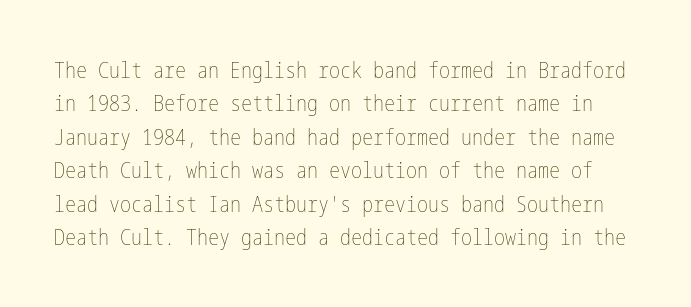
Q: Is the text bold? A: No.
Q: Is the text italic (slanted)? A: No, it is upright.
Q: Is the text underlined? A: No.
Q: Is the spacing between letters normal or unusually wide? A: Normal.
Q: Is the spacing between lines tight, normal or loose? A: Normal.
